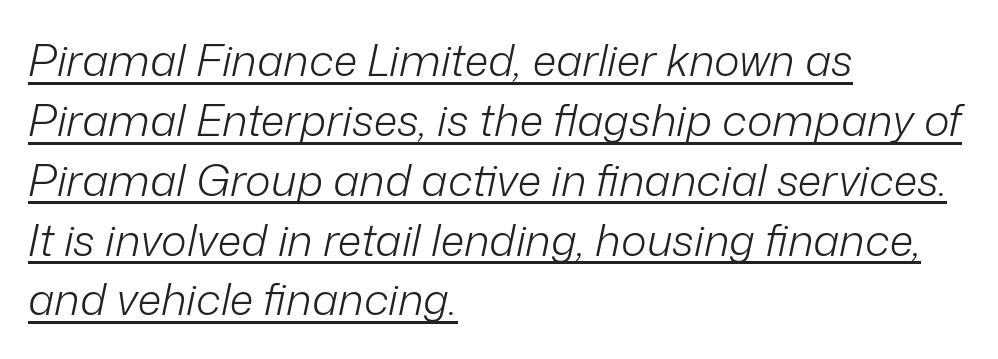
Q: Is the text bold? A: No.
Q: Is the text italic (slanted)? A: Yes, it leans right by about 12 degrees.
Q: Is the text underlined? A: Yes.
Q: How is the paragraph aligned? A: Left-aligned.
Q: Is the spacing between letters normal or unusually wide? A: Normal.
Q: Is the spacing between lines tight, normal or loose? A: Normal.
Q: Width (condensed, normal, or wide)? A: Normal.
Q: Stroke contrast? A: Low.
Q: x-height? A: Medium.
Q: Monospaced? A: No.
